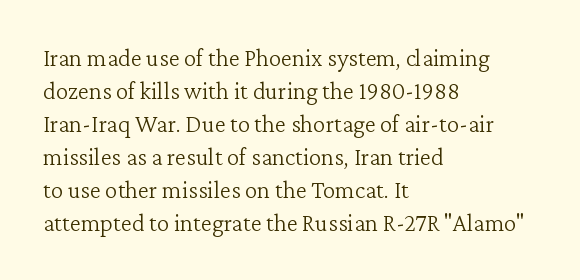
The setting favours the left margin, as ordinary paragraphs usually do. The letters stand upright; this is a roman face. Does the leading feel generous? No, just average. The passage shown has conventional tracking throughout. Each stroke keeps to a modest, everyday thickness or less.
